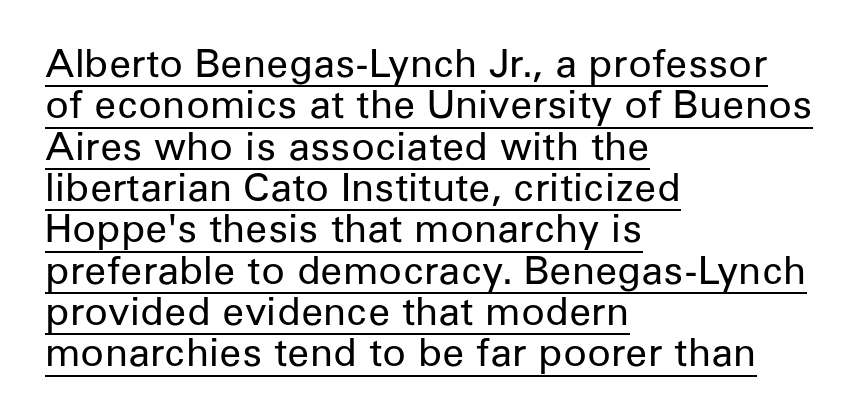
Q: Is the text bold? A: No.
Q: Is the text italic (slanted)? A: No, it is upright.
Q: Is the typeface a serif or a sans-serif typeface? A: Sans-serif.
Q: Is the text underlined? A: Yes.
Q: How is the paragraph aligned? A: Left-aligned.
Q: Is the spacing between letters normal or unusually wide? A: Normal.
Q: Is the spacing between lines tight, normal or loose? A: Tight.
Q: Width (condensed, normal, or wide)? A: Normal.
Q: Stroke contrast? A: Low.
Q: x-height? A: Medium.
Q: Monospaced? A: No.
